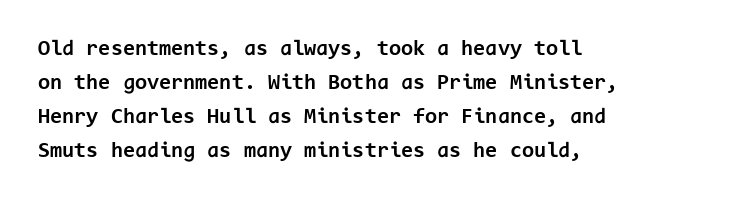
Underline: absent. Default kerning and tracking; the words read as compact shapes. Successive baselines arrive at the customary interval. You can tell it's not italic because the verticals are truly vertical. One-word summary of the alignment: left. These lines carry a lot of weight — the face is fully bold.
